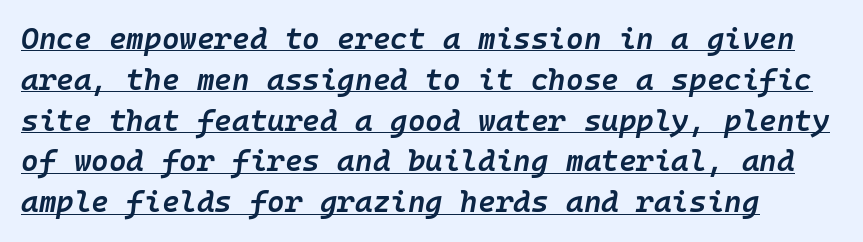
The image shows 30 px semibold type, italic (leaning right), monospaced; set left-aligned, normal line spacing (1.36x), normal letter spacing, underlined; low stroke contrast and a medium x-height.
